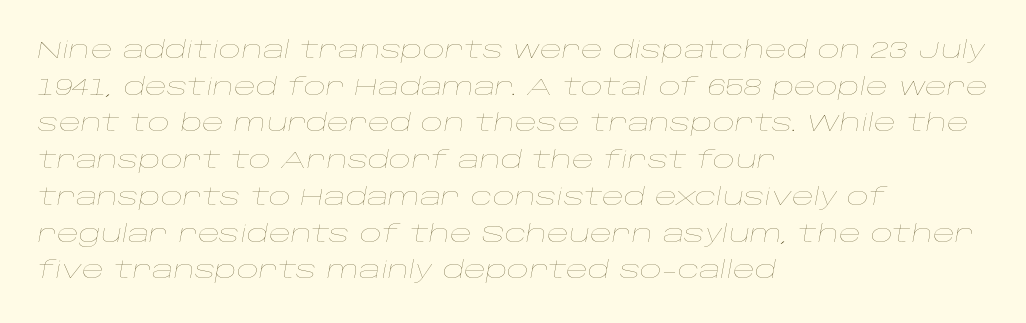
The image shows 24 px text type, italic (leaning right); set left-aligned, normal line spacing (1.53x), normal letter spacing, not underlined.
